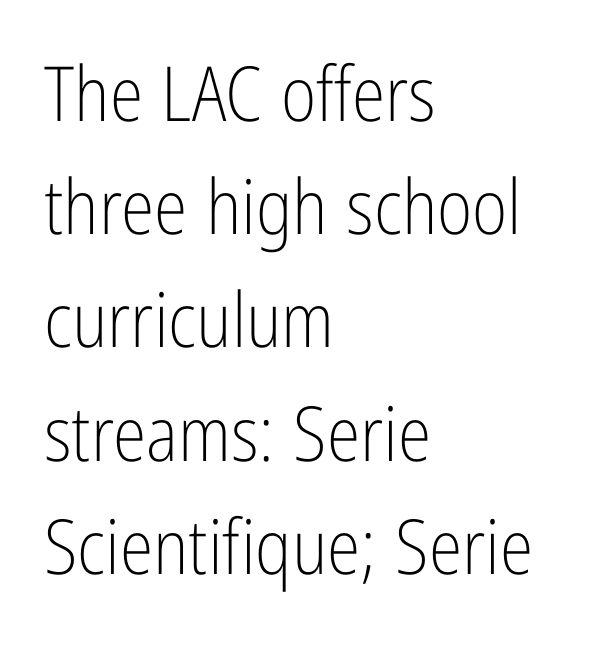
Q: Is the text bold? A: No.
Q: Is the text italic (slanted)? A: No, it is upright.
Q: Is the typeface a serif or a sans-serif typeface? A: Sans-serif.
Q: Is the text underlined? A: No.
Q: How is the paragraph aligned? A: Left-aligned.
Q: Is the spacing between letters normal or unusually wide? A: Normal.
Q: Is the spacing between lines tight, normal or loose? A: Normal.
Q: Width (condensed, normal, or wide)? A: Condensed.
Q: Stroke contrast? A: Low.
Q: x-height? A: Medium.
Q: Monospaced? A: No.
